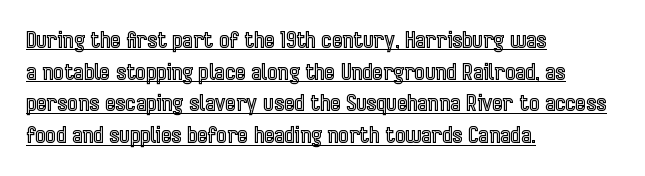
This rendering leaves character spacing at its baseline value. In CSS terms this would be text-align: left. Caption: lettering with a line underneath. How would I describe the line gaps? Plain and ordinary.
